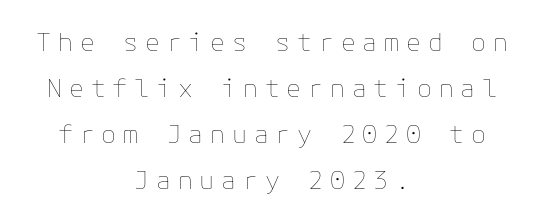
The axis of the letterforms is exactly vertical. The typeface has the unassuming heft of standard copy or less. The compositor balanced each line on the midline. Inter-character spacing is expanded well beyond the font's built-in metrics. A bare baseline throughout the passage.
